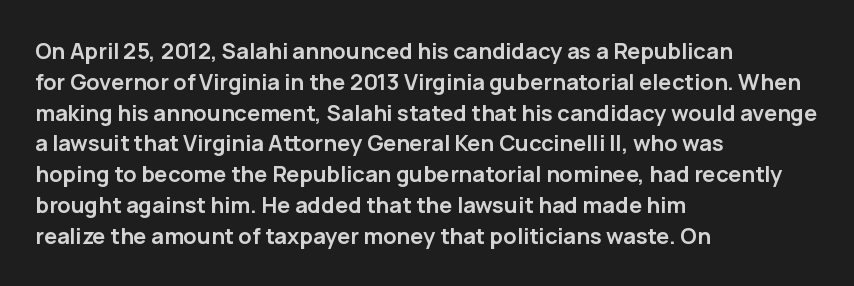
The image shows 22 px bold type, upright; set left-aligned, normal line spacing (1.4x), normal letter spacing, not underlined.
